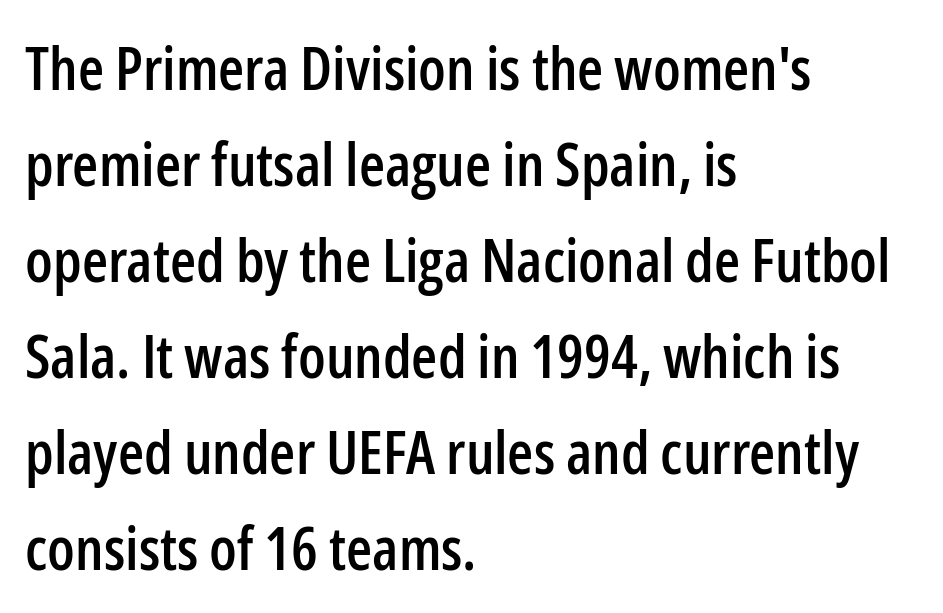
Q: Is the text italic (slanted)? A: No, it is upright.
Q: Is the typeface a serif or a sans-serif typeface? A: Sans-serif.
Q: Is the text underlined? A: No.
Q: How is the paragraph aligned? A: Left-aligned.
Q: Is the spacing between letters normal or unusually wide? A: Normal.
Q: Is the spacing between lines tight, normal or loose? A: Normal.
Q: Width (condensed, normal, or wide)? A: Condensed.
Q: Stroke contrast? A: Low.
Q: x-height? A: Medium.
Q: Monospaced? A: No.
